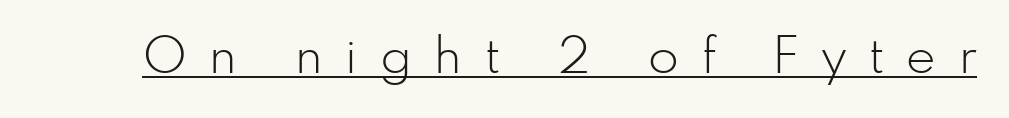
Q: Is the text bold? A: No.
Q: Is the text italic (slanted)? A: No, it is upright.
Q: Is the typeface a serif or a sans-serif typeface? A: Sans-serif.
Q: Is the text underlined? A: Yes.
Q: Is the spacing between letters normal or unusually wide? A: Unusually wide.
Q: Width (condensed, normal, or wide)? A: Normal.
Q: Stroke contrast? A: Low.
Q: x-height? A: Small.
Q: Monospaced? A: No.
